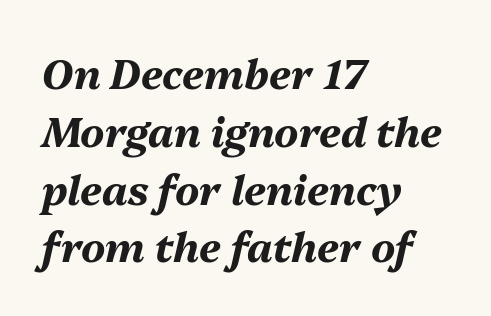
{"italic": "yes", "lean": "right", "slant_degrees": 13, "bold": "yes", "weight": "bold", "width": "normal", "stroke_contrast": "medium", "x_height": "medium", "monospaced": "no", "underline": "no", "align": "left", "line_spacing": "normal", "line_spacing_ratio": 1.41, "letter_spacing": "normal", "letter_spacing_em": 0.0, "glyph_px": 41}
